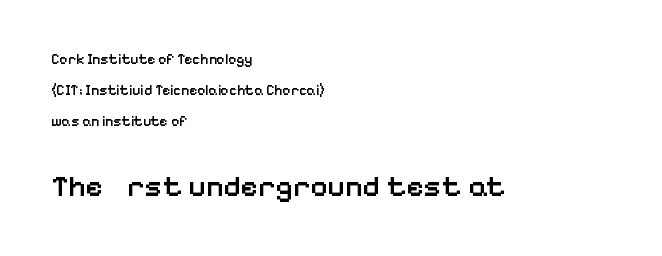
Q: Is the text bold? A: Semi-bold.
Q: Is the text italic (slanted)? A: No, it is upright.
Q: Is the typeface a serif or a sans-serif typeface? A: Sans-serif.
Q: Is the text underlined? A: No.
Q: How is the paragraph aligned? A: Left-aligned.
Q: Is the spacing between letters normal or unusually wide? A: Normal.
Q: Is the spacing between lines tight, normal or loose? A: Loose.
Q: Which block of text is set in a larger size, the first (top) or the second (bottom)? A: The second (bottom) one.
Q: Width (condensed, normal, or wide)? A: Normal.
Q: Stroke contrast? A: Low.
Q: x-height? A: Medium.
Q: Monospaced? A: No.
